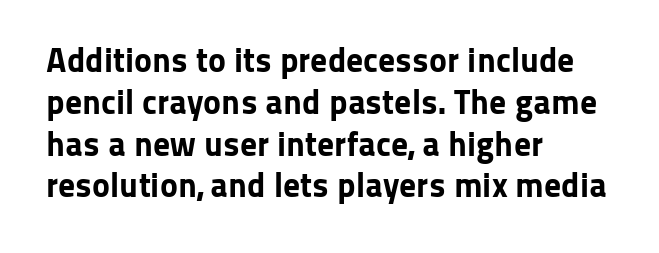
{"serif": "no", "italic": "no", "bold": "yes", "weight": "bold", "width": "normal", "stroke_contrast": "low", "x_height": "medium", "monospaced": "no", "underline": "no", "align": "left", "line_spacing_ratio": 1.23, "letter_spacing": "normal", "letter_spacing_em": 0.0, "glyph_px": 34}
